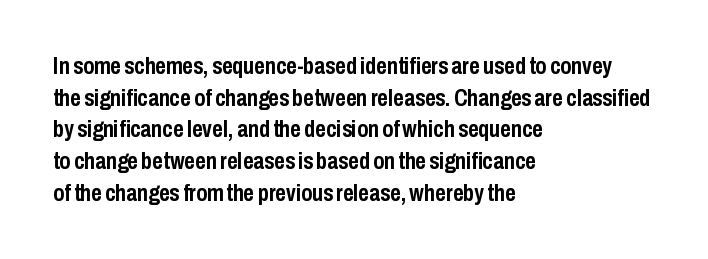
{"italic": "no", "bold": "yes", "underline": "no", "align": "left", "line_spacing": "normal", "line_spacing_ratio": 1.38, "letter_spacing": "normal", "letter_spacing_em": 0.0, "glyph_px": 23}
